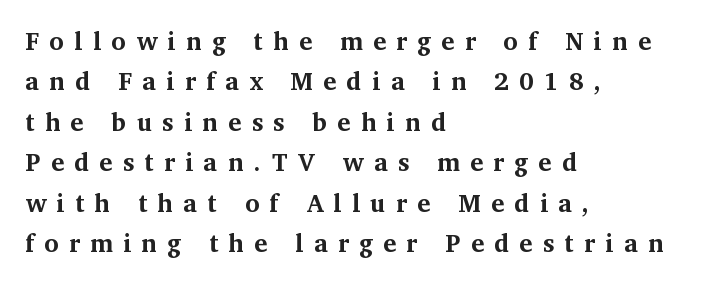
The image shows 25 px bold type, upright; set left-aligned, normal line spacing (1.62x), unusually wide letter spacing (+0.41 em), not underlined.
